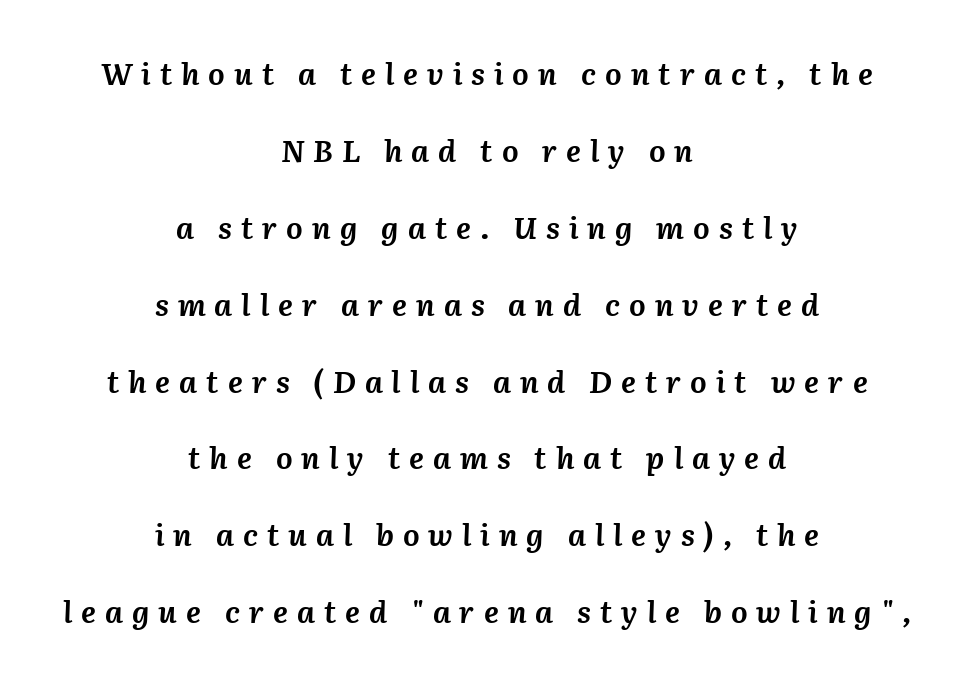
The image shows 31 px semibold type, italic (leaning right); set centered, loose line spacing (2.48x), unusually wide letter spacing (+0.29 em), not underlined; medium stroke contrast and a medium x-height.
